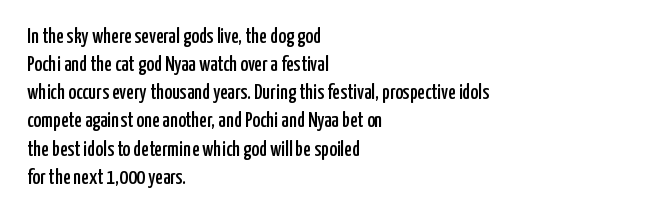
Q: Is the text italic (slanted)? A: No, it is upright.
Q: Is the text underlined? A: No.
Q: How is the paragraph aligned? A: Left-aligned.
Q: Is the spacing between letters normal or unusually wide? A: Normal.
Q: Is the spacing between lines tight, normal or loose? A: Normal.
